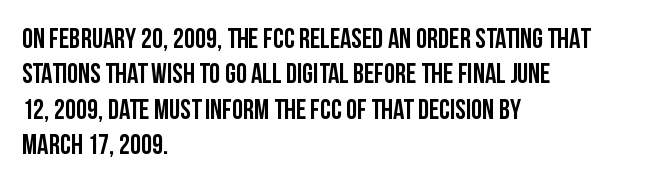
Q: Is the text italic (slanted)? A: No, it is upright.
Q: Is the typeface a serif or a sans-serif typeface? A: Sans-serif.
Q: Is the text underlined? A: No.
Q: How is the paragraph aligned? A: Left-aligned.
Q: Is the spacing between letters normal or unusually wide? A: Normal.
Q: Is the spacing between lines tight, normal or loose? A: Normal.
Q: Width (condensed, normal, or wide)? A: Condensed.
Q: Stroke contrast? A: Low.
Q: x-height? A: Large.
Q: Monospaced? A: No.
